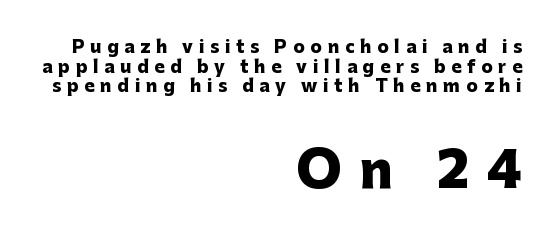
{"serif": "no", "italic": "no", "bold": "yes", "weight": "heavy", "width": "normal", "stroke_contrast": "low", "x_height": "medium", "monospaced": "no", "underline": "no", "align": "right", "line_spacing": "tight", "line_spacing_ratio": 1.15, "letter_spacing": "wide", "letter_spacing_em": 0.34, "larger_block": "second", "size_ratio": 2.94, "glyph_px": 50}
